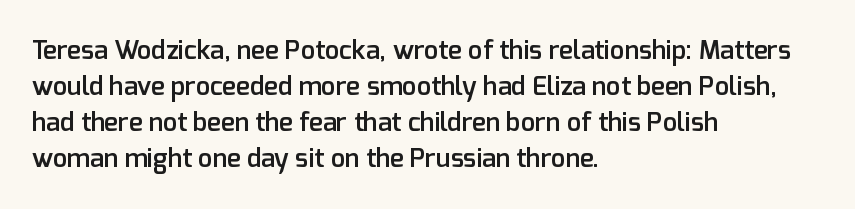
{"italic": "no", "bold": "semi", "underline": "no", "align": "left", "line_spacing": "normal", "line_spacing_ratio": 1.39, "letter_spacing": "normal", "letter_spacing_em": 0.0, "glyph_px": 26}
